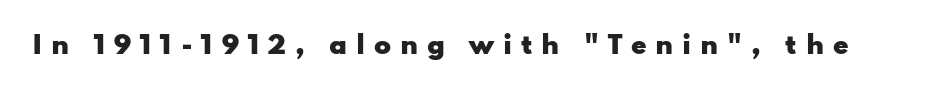
The image shows 25 px bold type, upright; set unusually wide letter spacing (+0.35 em), not underlined.
